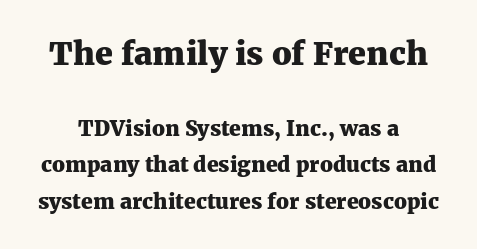
The image shows 32 px heavy serif type, upright; set line spacing 1.75x, normal letter spacing, not underlined; the first (top) block is 1.52x larger; medium stroke contrast and a medium x-height.
